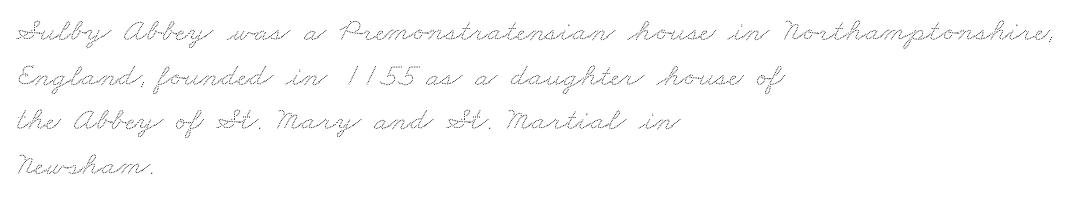
The image shows 33 px wide type; set left-aligned, normal line spacing (1.35x), normal letter spacing, not underlined; low stroke contrast and a small x-height.
